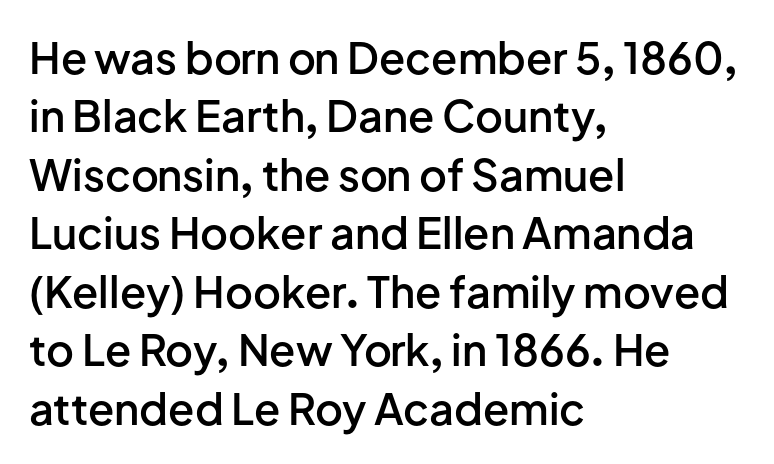
{"serif": "no", "italic": "no", "bold": "semi", "weight": "semibold", "width": "normal", "stroke_contrast": "low", "x_height": "medium", "monospaced": "no", "underline": "no", "align": "left", "line_spacing": "normal", "line_spacing_ratio": 1.36, "letter_spacing": "normal", "letter_spacing_em": 0.0, "glyph_px": 43}
